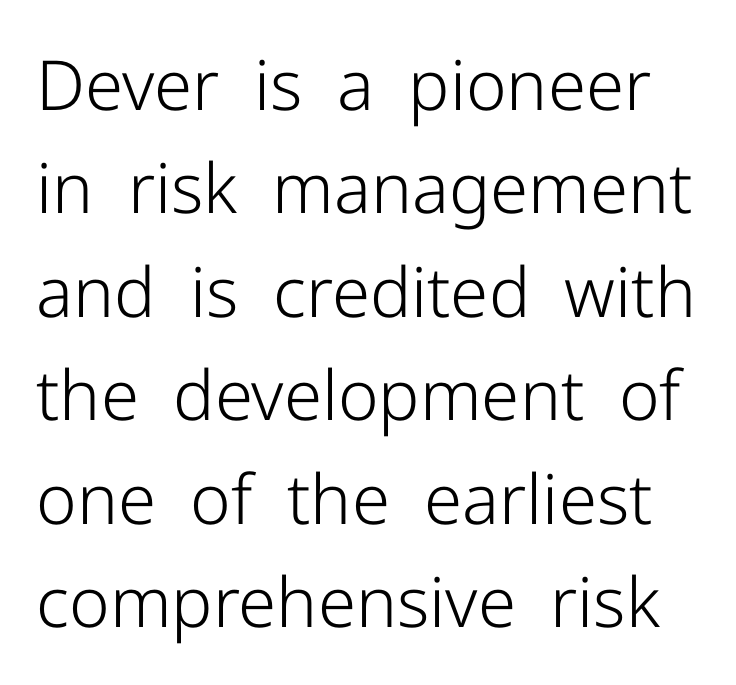
{"serif": "no", "italic": "no", "bold": "no", "weight": "light", "width": "normal", "stroke_contrast": "low", "x_height": "medium", "monospaced": "no", "underline": "no", "line_spacing": "normal", "line_spacing_ratio": 1.5, "letter_spacing": "normal", "letter_spacing_em": 0.0, "glyph_px": 69}
